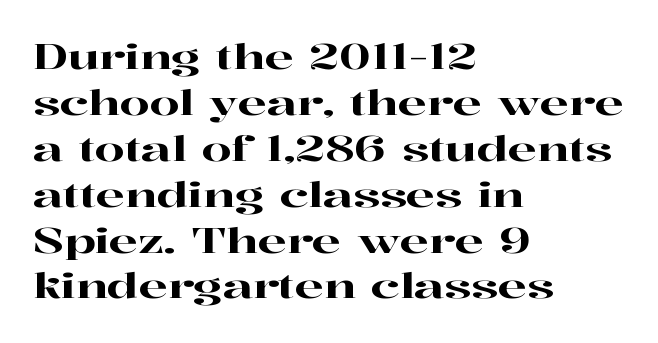
Q: Is the text italic (slanted)? A: No, it is upright.
Q: Is the typeface a serif or a sans-serif typeface? A: Serif.
Q: Is the text underlined? A: No.
Q: How is the paragraph aligned? A: Left-aligned.
Q: Is the spacing between letters normal or unusually wide? A: Normal.
Q: Is the spacing between lines tight, normal or loose? A: Normal.
Q: Width (condensed, normal, or wide)? A: Wide.
Q: Stroke contrast? A: High.
Q: x-height? A: Medium.
Q: Monospaced? A: No.
